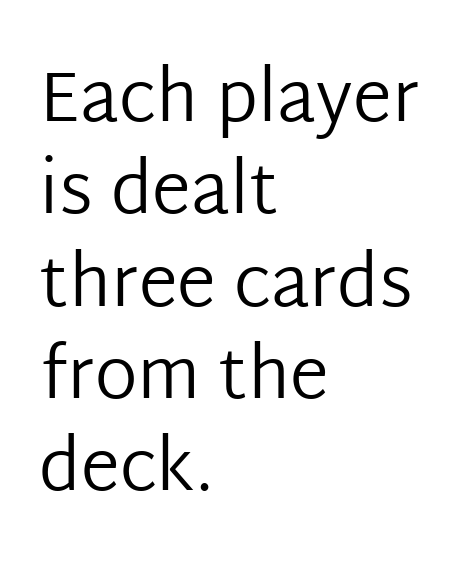
The image shows 71 px regular-weight sans-serif type, upright; set left-aligned, normal line spacing (1.3x), normal letter spacing, not underlined; low stroke contrast and a medium x-height.
